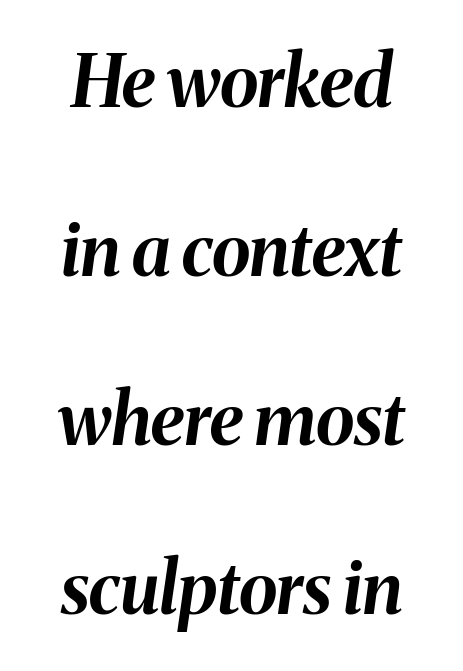
The image shows 71 px bold type, italic (leaning right); set loose line spacing (2.38x), normal letter spacing, not underlined; medium stroke contrast and a medium x-height.
